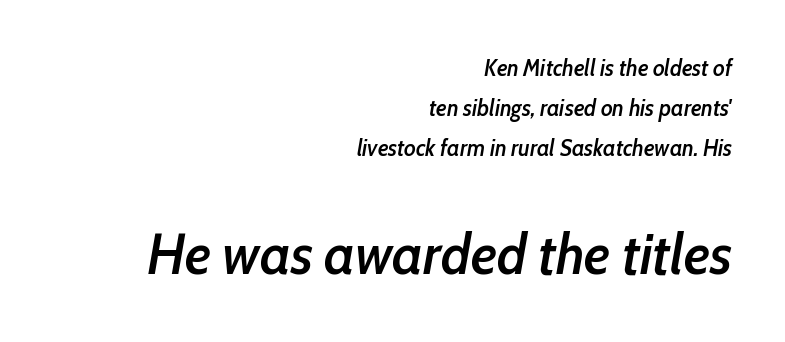
The image shows 57 px semibold, condensed type, italic (leaning right); set right-aligned, line spacing 1.74x, normal letter spacing, not underlined; the second (bottom) block is 2.48x larger; low stroke contrast and a medium x-height.
